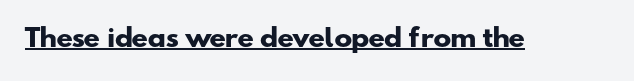
The image shows 24 px bold type; set normal letter spacing, underlined.
